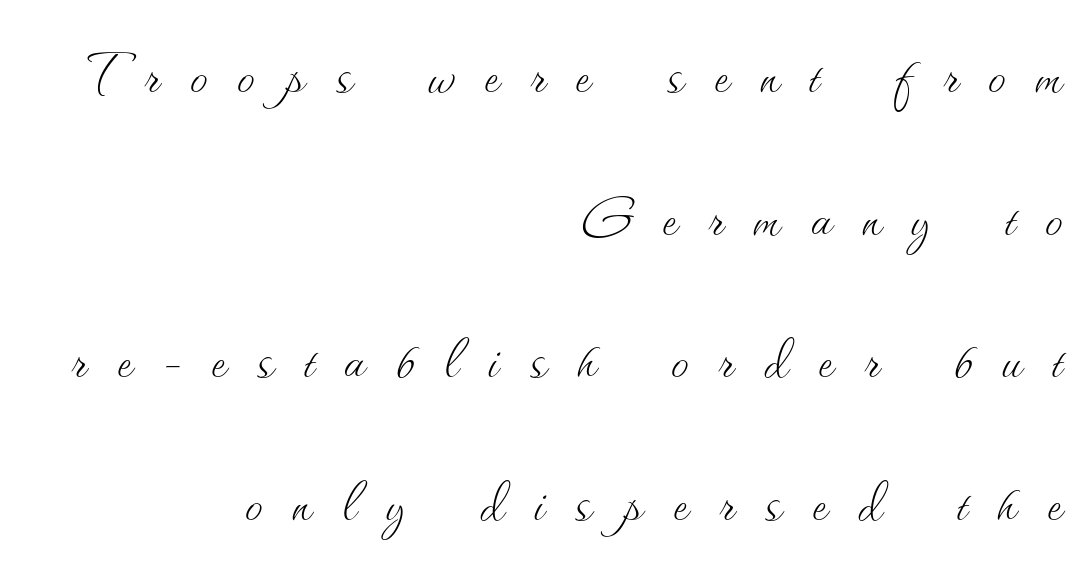
Q: Is the text bold? A: No.
Q: Is the text italic (slanted)? A: Yes.
Q: Is the text underlined? A: No.
Q: How is the paragraph aligned? A: Right-aligned.
Q: Is the spacing between letters normal or unusually wide? A: Unusually wide.
Q: Is the spacing between lines tight, normal or loose? A: Loose.
Q: Width (condensed, normal, or wide)? A: Normal.
Q: Stroke contrast? A: Medium.
Q: x-height? A: Small.
Q: Monospaced? A: No.
